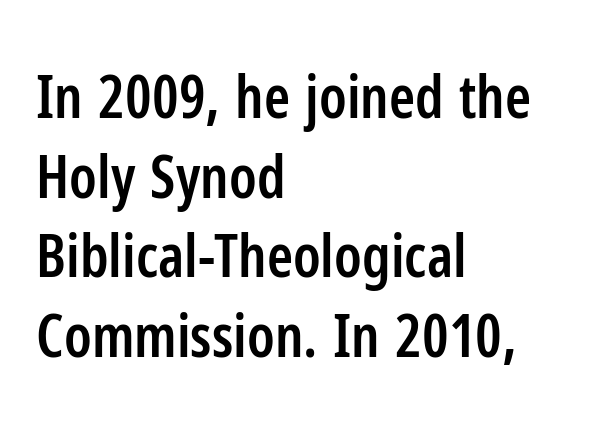
Q: Is the text bold? A: Semi-bold.
Q: Is the text italic (slanted)? A: No, it is upright.
Q: Is the typeface a serif or a sans-serif typeface? A: Sans-serif.
Q: Is the text underlined? A: No.
Q: How is the paragraph aligned? A: Left-aligned.
Q: Is the spacing between letters normal or unusually wide? A: Normal.
Q: Is the spacing between lines tight, normal or loose? A: Normal.
Q: Width (condensed, normal, or wide)? A: Condensed.
Q: Stroke contrast? A: Low.
Q: x-height? A: Medium.
Q: Monospaced? A: No.
